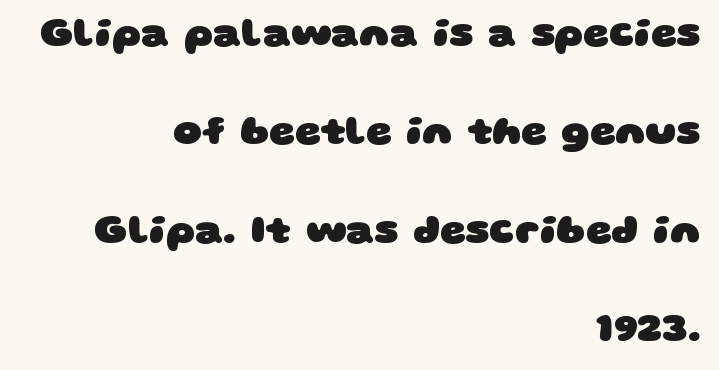
{"serif": "no", "bold": "yes", "weight": "heavy", "width": "wide", "stroke_contrast": "low", "x_height": "large", "monospaced": "no", "underline": "no", "align": "right", "line_spacing": "loose", "line_spacing_ratio": 2.46, "letter_spacing": "normal", "letter_spacing_em": 0.0, "glyph_px": 40}
